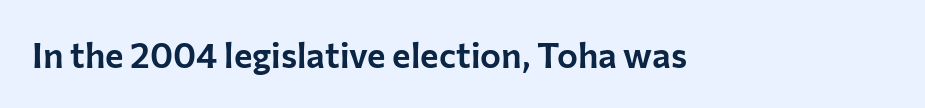
The words here are not underlined. Posture: upright roman. Each letter's strokes conclude bluntly, with no projecting serifs. Spacing between characters is what you'd get straight out of the box.
